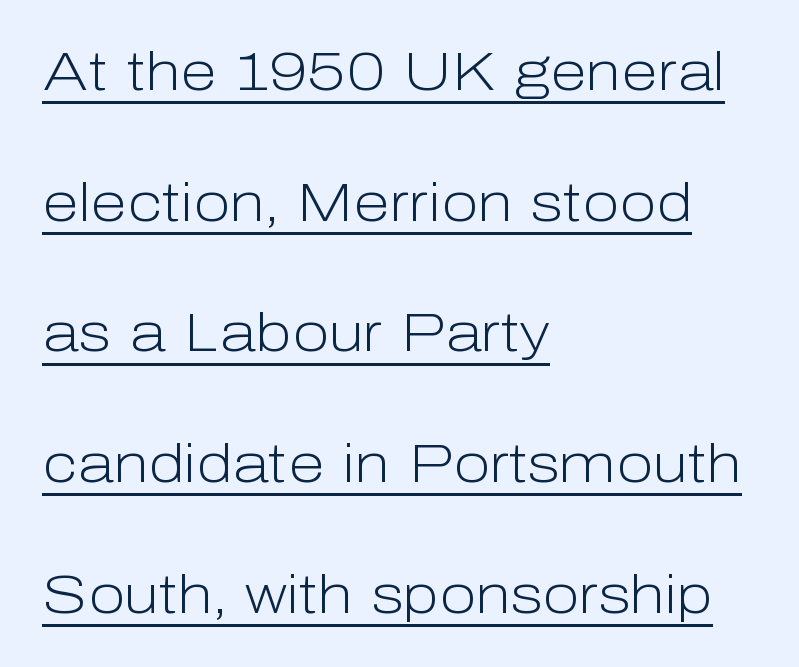
Q: Is the text bold? A: No.
Q: Is the text italic (slanted)? A: No, it is upright.
Q: Is the typeface a serif or a sans-serif typeface? A: Sans-serif.
Q: Is the text underlined? A: Yes.
Q: How is the paragraph aligned? A: Left-aligned.
Q: Is the spacing between letters normal or unusually wide? A: Normal.
Q: Is the spacing between lines tight, normal or loose? A: Loose.
Q: Width (condensed, normal, or wide)? A: Normal.
Q: Stroke contrast? A: Low.
Q: x-height? A: Medium.
Q: Monospaced? A: No.
